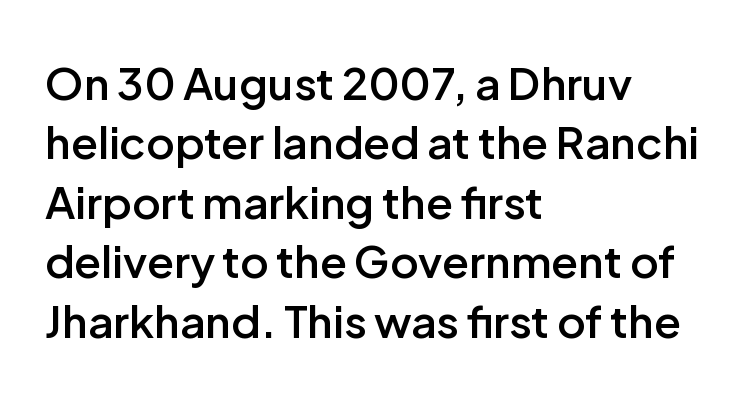
{"serif": "no", "italic": "no", "bold": "semi", "weight": "semibold", "width": "normal", "stroke_contrast": "low", "x_height": "medium", "monospaced": "no", "underline": "no", "align": "left", "line_spacing": "normal", "line_spacing_ratio": 1.35, "letter_spacing": "normal", "letter_spacing_em": 0.0, "glyph_px": 44}
